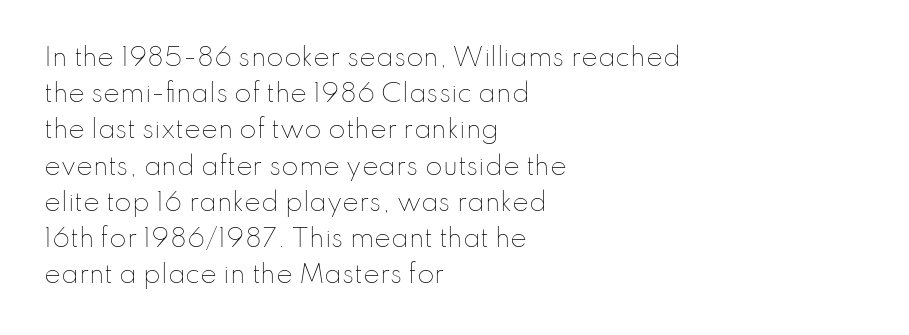
Q: Is the text bold? A: No.
Q: Is the text italic (slanted)? A: No, it is upright.
Q: Is the text underlined? A: No.
Q: How is the paragraph aligned? A: Left-aligned.
Q: Is the spacing between letters normal or unusually wide? A: Normal.
Q: Is the spacing between lines tight, normal or loose? A: Normal.
